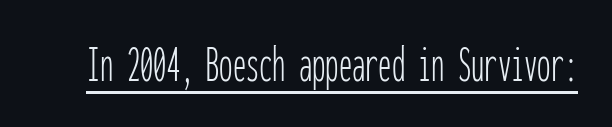
The image shows 53 px thin, condensed sans-serif type, upright, monospaced; set normal letter spacing, underlined; low stroke contrast and a medium x-height.
